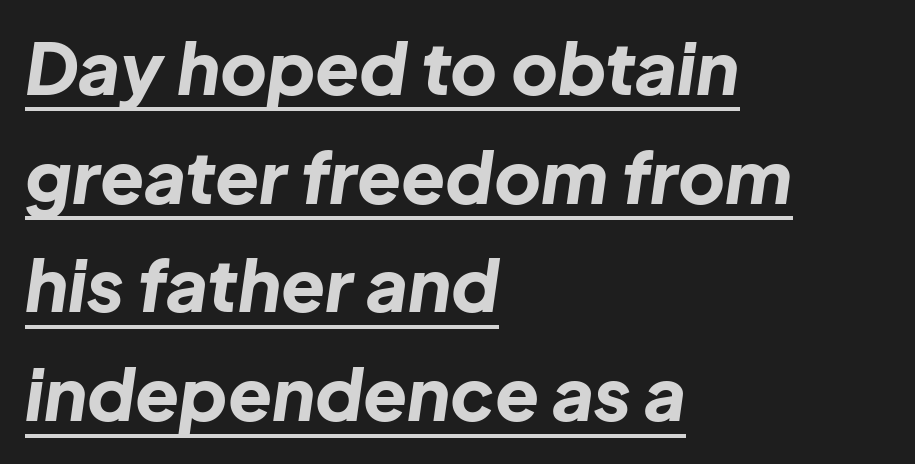
You could call the tracking neutral — neither tight nor loose. Is there much room between lines? A standard amount, neither cramped nor airy. The lettering is marked with a stroke running underneath it. Every row of glyphs begins at an identical x-position on the left. Looks like regular typesetting: each glyph gets only the width it needs.
